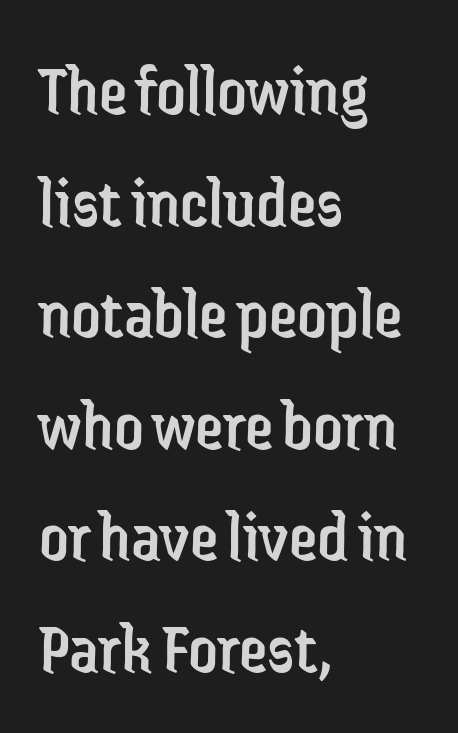
Q: Is the text bold? A: No.
Q: Is the text italic (slanted)? A: No, it is upright.
Q: Is the typeface a serif or a sans-serif typeface? A: Sans-serif.
Q: Is the text underlined? A: No.
Q: How is the paragraph aligned? A: Left-aligned.
Q: Is the spacing between letters normal or unusually wide? A: Normal.
Q: Is the spacing between lines tight, normal or loose? A: Normal.
Q: Width (condensed, normal, or wide)? A: Condensed.
Q: Stroke contrast? A: Low.
Q: x-height? A: Medium.
Q: Monospaced? A: No.
